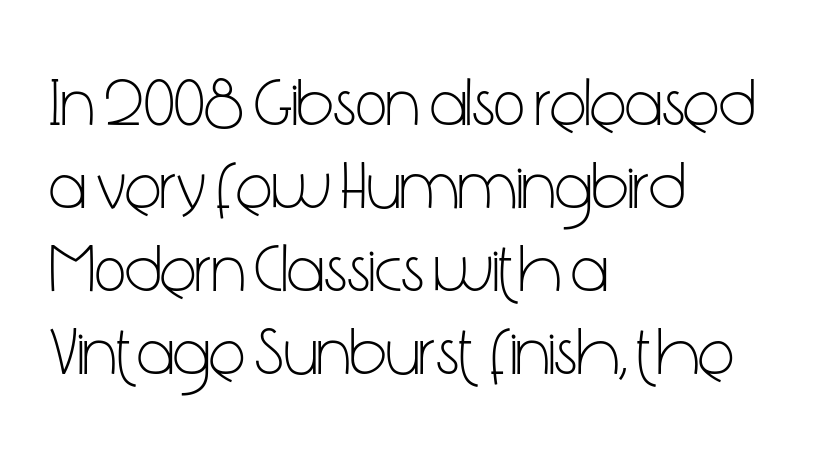
The image shows 68 px light, condensed sans-serif type, upright; set left-aligned, line spacing 1.22x, normal letter spacing, not underlined; low stroke contrast and a medium x-height.
